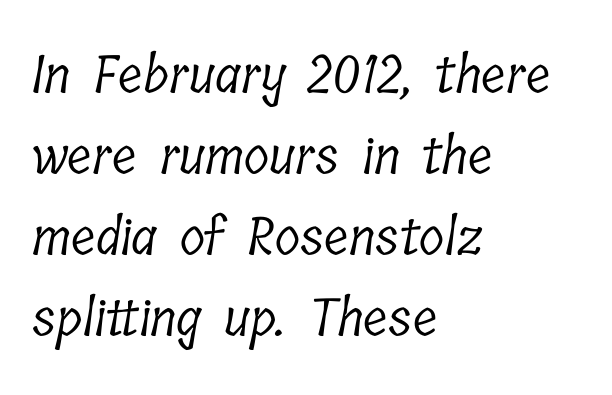
No extra tracking has been applied to these lines. Line spacing here is normal. You can tell from the footed stems that serif type was used. The passage shown is not bold in any degree. Each letter keeps its own natural width here, so spacing adapts to shape.
